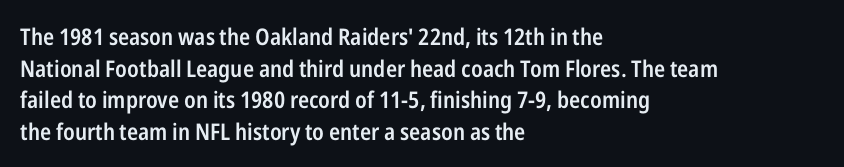
Ordinary non-slanted type is in use. This sample is left-justified, so line endings fall wherever the words run out. The letters sit at their default tracking, neither squeezed nor spread. Descenders are the only things crossing below the line.
